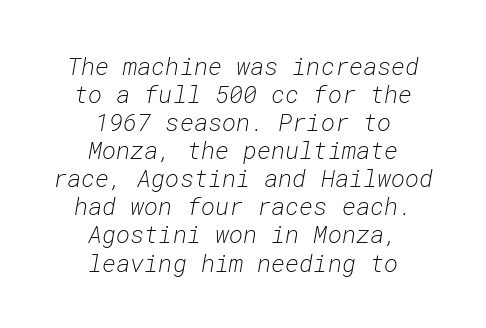
The image shows 24 px text type, italic (leaning right); set centered, line spacing 1.17x, normal letter spacing, not underlined.
